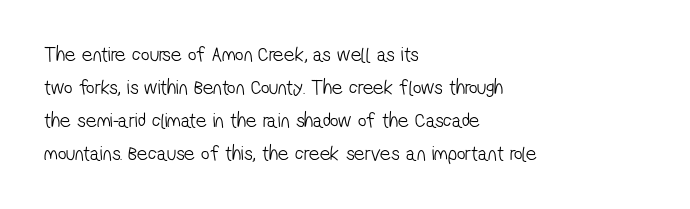
Q: Is the text bold? A: No.
Q: Is the text underlined? A: No.
Q: How is the paragraph aligned? A: Left-aligned.
Q: Is the spacing between letters normal or unusually wide? A: Normal.
Q: Is the spacing between lines tight, normal or loose? A: Normal.
